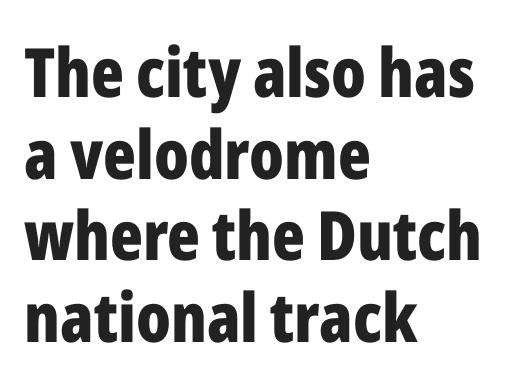
The image shows 68 px bold, condensed sans-serif type, upright; set left-aligned, line spacing 1.2x, normal letter spacing, not underlined; low stroke contrast and a medium x-height.
